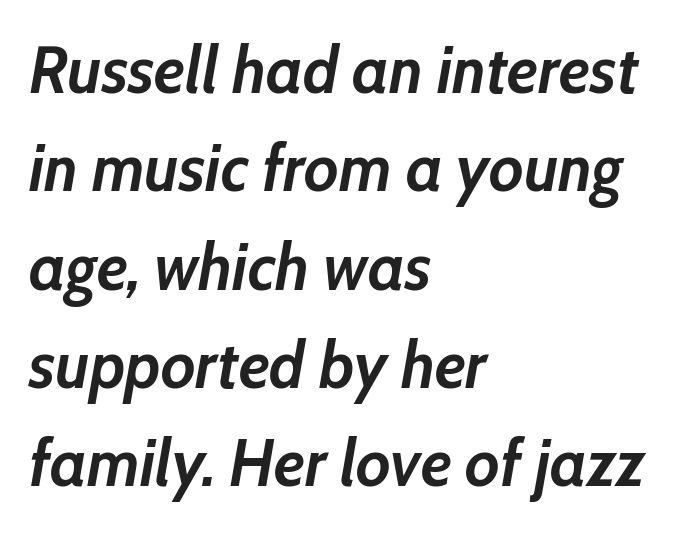
{"italic": "yes", "lean": "right", "slant_degrees": 10, "bold": "yes", "weight": "semibold", "width": "normal", "stroke_contrast": "low", "x_height": "medium", "monospaced": "no", "underline": "no", "align": "left", "line_spacing": "normal", "line_spacing_ratio": 1.49, "letter_spacing": "normal", "letter_spacing_em": 0.0, "glyph_px": 66}
